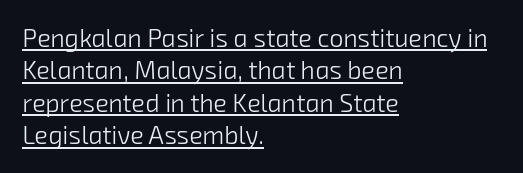
If you drew a ruler down the left edge, every line would touch it. Look at the tracking — it's just the regular setting, nothing added. Bold? No — there's no thickening of the strokes. Line spacing here is normal.
